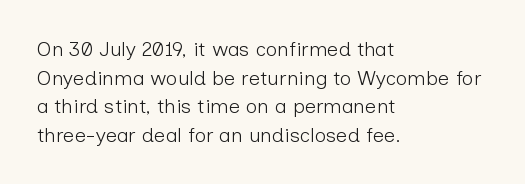
Honestly, the letter spacing is just normal — you wouldn't notice it. Every row of glyphs begins at an identical x-position on the left. The lettering holds an erect, upright posture throughout. A typesetter would call this leading conventional body-copy spacing.
